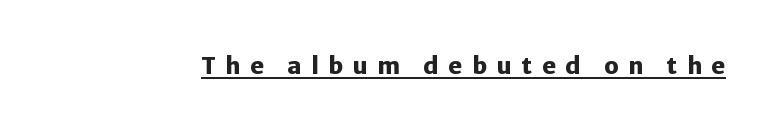
What decoration does the sample have? An underline. Characters remain perfectly vertical along every line. Each word looks stretched out because of the extra space between its letters. Stroke thickness is high; the sample reads as a true bold.
